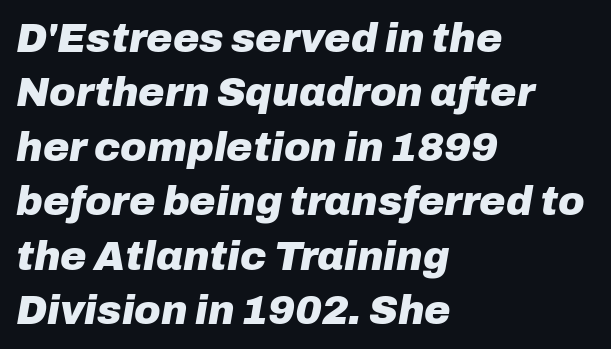
{"italic": "yes", "lean": "right", "slant_degrees": 10, "bold": "yes", "weight": "heavy", "width": "normal", "stroke_contrast": "low", "x_height": "medium", "monospaced": "no", "underline": "no", "align": "left", "line_spacing": "normal", "line_spacing_ratio": 1.36, "letter_spacing": "normal", "letter_spacing_em": 0.0, "glyph_px": 40}
